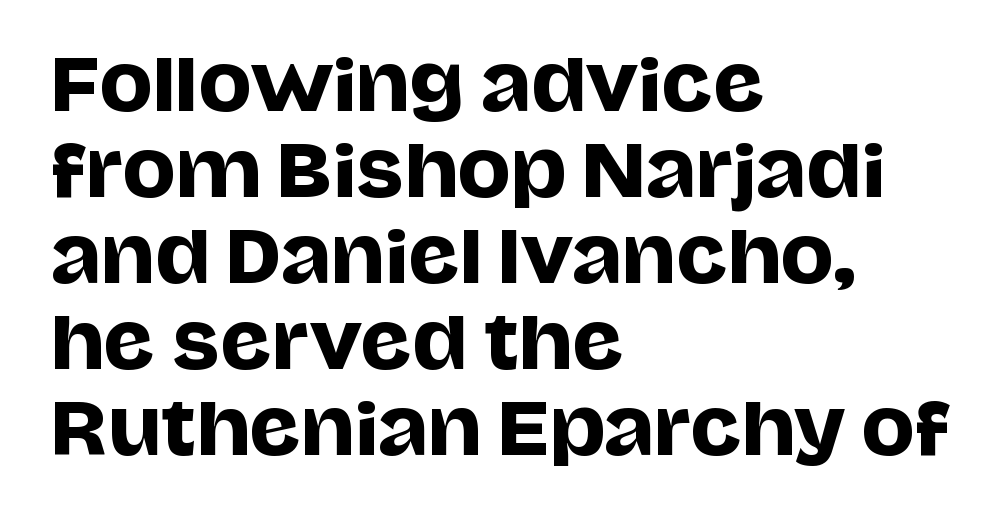
To sum up the face: it is a sans, with no serifs. The foot of each line stays bare and open. Characters remain perfectly vertical along every line. Every row of glyphs begins at an identical x-position on the left. Tracking value appears to be zero — textbook default spacing. Proportional: the letters do not fall into vertical columns.
